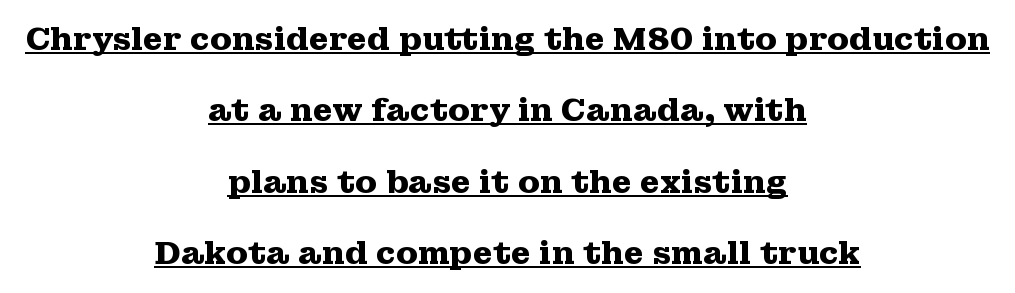
The image shows 32 px heavy, wide serif type, upright; set centered, loose line spacing (2.23x), normal letter spacing, underlined; medium stroke contrast and a medium x-height.
